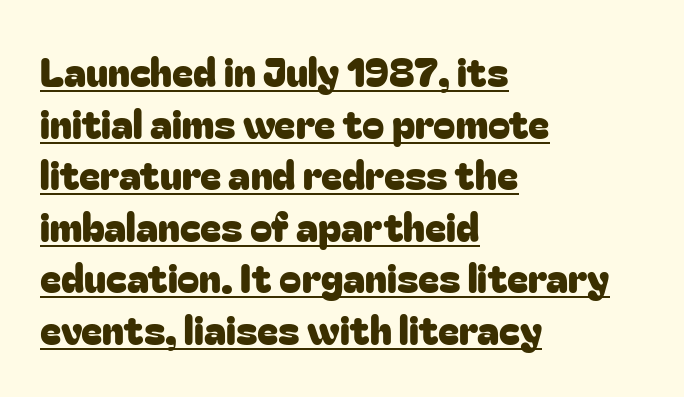
{"serif": "no", "italic": "no", "width": "normal", "stroke_contrast": "low", "x_height": "medium", "monospaced": "no", "underline": "yes", "align": "left", "line_spacing": "normal", "line_spacing_ratio": 1.29, "letter_spacing": "normal", "letter_spacing_em": 0.0, "glyph_px": 40}
